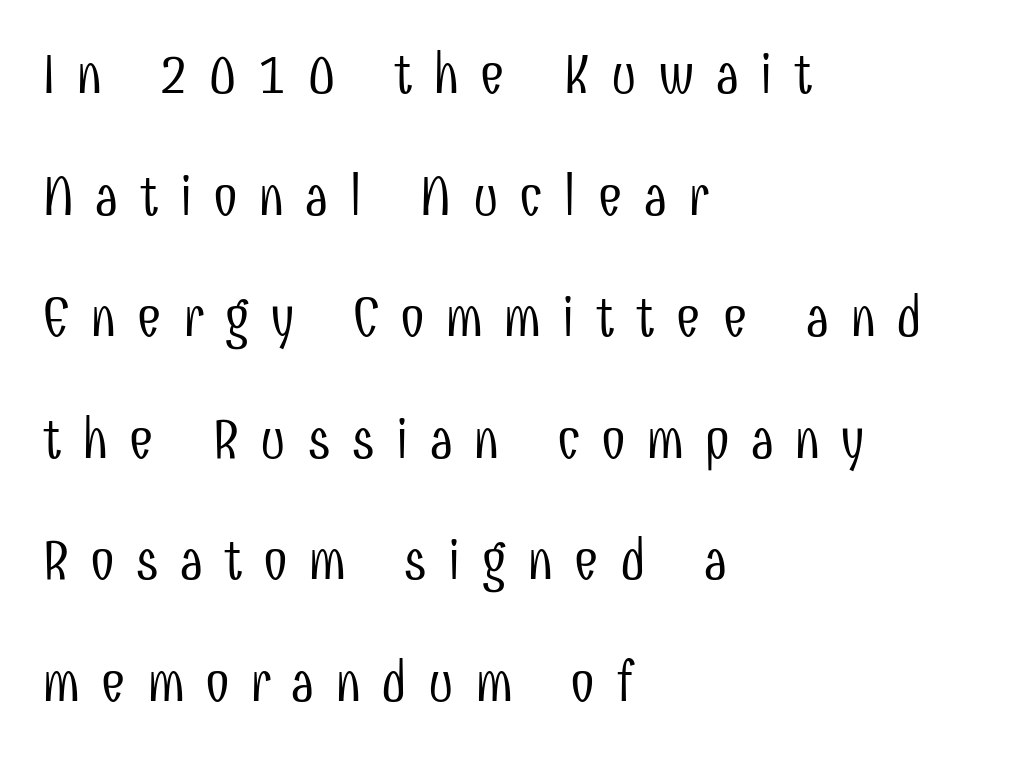
{"serif": "no", "italic": "no", "bold": "no", "weight": "light", "width": "condensed", "stroke_contrast": "low", "x_height": "medium", "monospaced": "no", "underline": "no", "align": "left", "line_spacing": "loose", "line_spacing_ratio": 2.17, "letter_spacing": "wide", "letter_spacing_em": 0.36, "glyph_px": 56}
